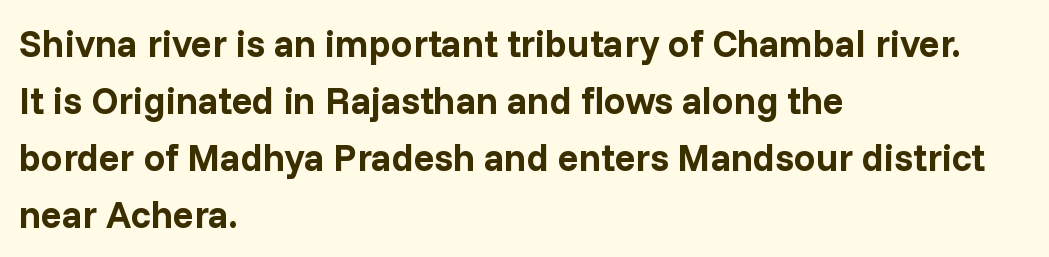
{"serif": "no", "italic": "no", "bold": "yes", "weight": "bold", "width": "normal", "stroke_contrast": "low", "x_height": "medium", "monospaced": "no", "underline": "no", "align": "left", "line_spacing": "normal", "line_spacing_ratio": 1.5, "letter_spacing": "normal", "letter_spacing_em": 0.0, "glyph_px": 38}
